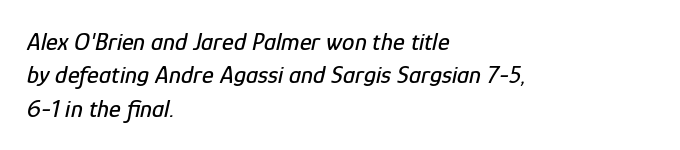
Decoration check: the copy has no underline. There's an unmistakable incline to the writing here. Horizontal bands of white between lines are of average thickness. A student would call this left alignment; a typographer would say flush left, rag right. Nobody touched the tracking dial on this one.
